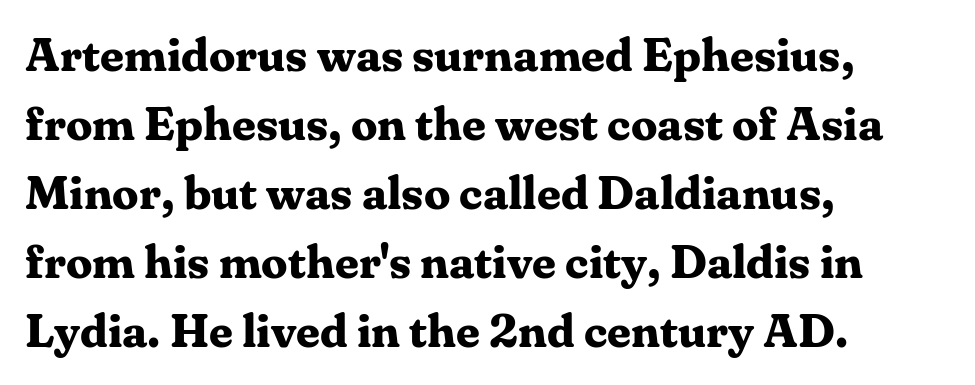
{"serif": "yes", "italic": "no", "bold": "yes", "weight": "bold", "width": "normal", "stroke_contrast": "medium", "x_height": "medium", "monospaced": "no", "underline": "no", "align": "left", "line_spacing": "normal", "line_spacing_ratio": 1.47, "letter_spacing": "normal", "letter_spacing_em": 0.0, "glyph_px": 47}
